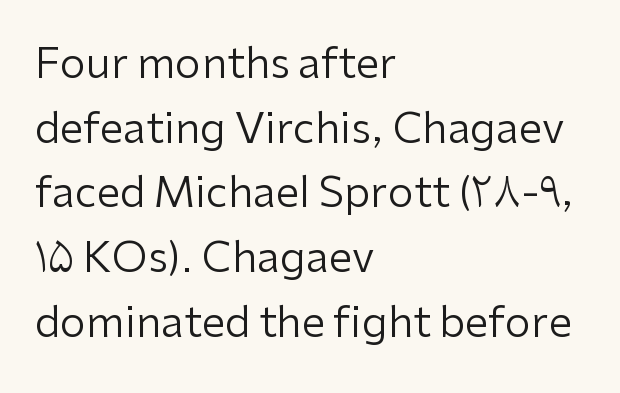
When letters stand straight like this, we call the style roman or upright. Teacher's note: observe the even left margin — that is flush-left alignment. The line-height multiplier appears to be the usual default. The passage shown is not underscored anywhere.
